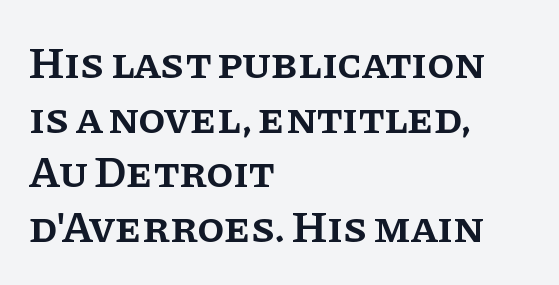
The image shows 44 px semibold serif type, upright; set left-aligned, line spacing 1.24x, normal letter spacing, not underlined; low stroke contrast and a large x-height.
